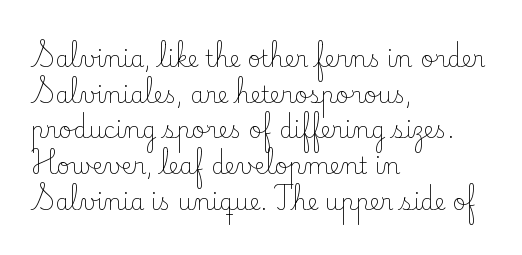
The image shows 23 px text type, upright; set left-aligned, normal line spacing (1.55x), normal letter spacing, not underlined.
